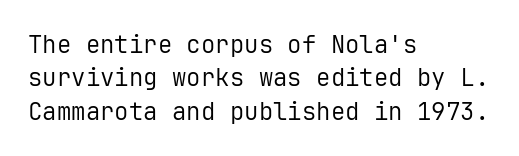
The image shows 24 px text type, upright; set left-aligned, normal line spacing (1.39x), normal letter spacing, not underlined.
